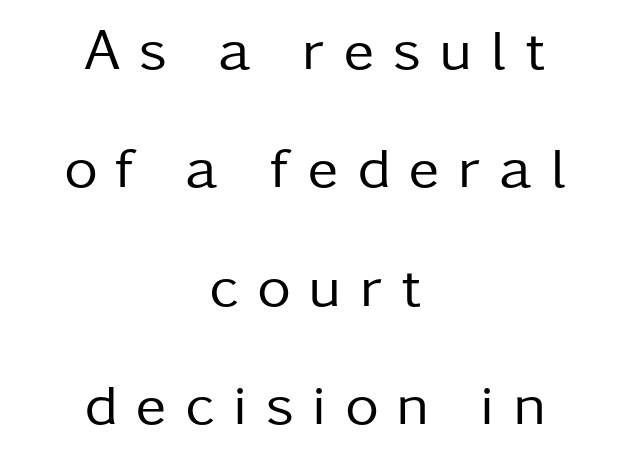
Upright lettering throughout. To sum up the face: it is a sans, with no serifs. The compositor balanced each line on the midline. Letter spacing: wide. Weight class: somewhere from thin through regular.
